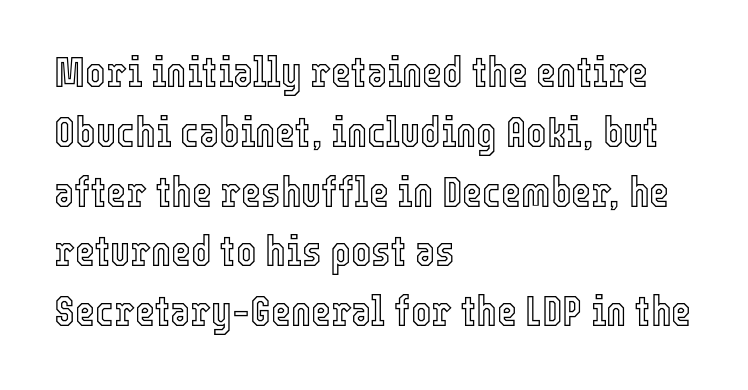
{"italic": "no", "width": "condensed", "x_height": "medium", "monospaced": "no", "underline": "no", "align": "left", "line_spacing": "normal", "line_spacing_ratio": 1.39, "letter_spacing": "normal", "letter_spacing_em": 0.0, "glyph_px": 43}
